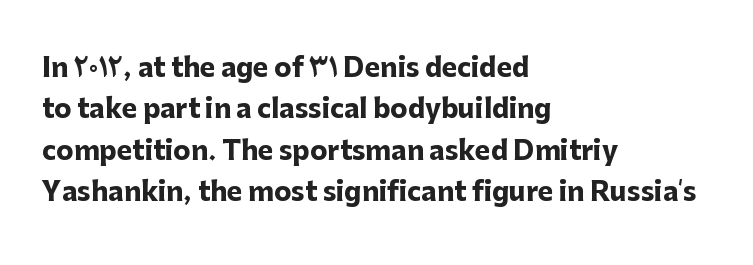
{"italic": "no", "bold": "yes", "underline": "no", "align": "left", "line_spacing": "normal", "line_spacing_ratio": 1.59, "letter_spacing": "normal", "letter_spacing_em": 0.0, "glyph_px": 26}
